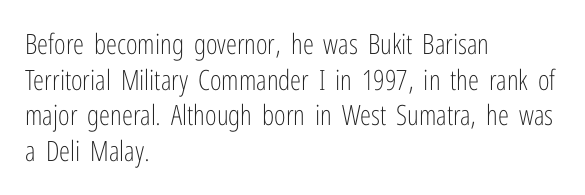
Q: Is the text bold? A: No.
Q: Is the text italic (slanted)? A: No, it is upright.
Q: Is the typeface a serif or a sans-serif typeface? A: Sans-serif.
Q: Is the text underlined? A: No.
Q: How is the paragraph aligned? A: Left-aligned.
Q: Is the spacing between letters normal or unusually wide? A: Normal.
Q: Is the spacing between lines tight, normal or loose? A: Normal.
Q: Width (condensed, normal, or wide)? A: Condensed.
Q: Stroke contrast? A: Low.
Q: x-height? A: Medium.
Q: Monospaced? A: No.
